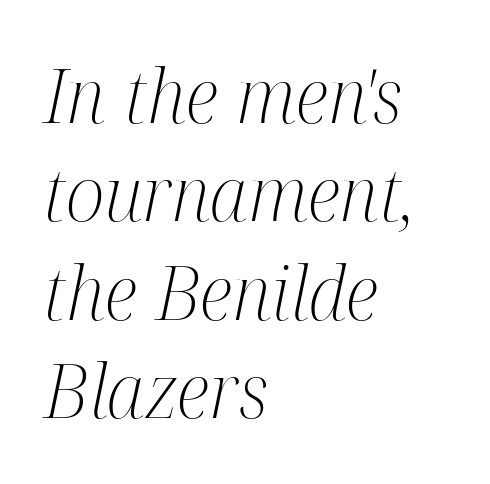
{"serif": "yes", "italic": "yes", "lean": "right", "slant_degrees": 12, "bold": "no", "weight": "light", "width": "condensed", "stroke_contrast": "medium", "x_height": "medium", "monospaced": "no", "underline": "no", "align": "left", "line_spacing": "normal", "line_spacing_ratio": 1.33, "letter_spacing": "normal", "letter_spacing_em": 0.0, "glyph_px": 74}
